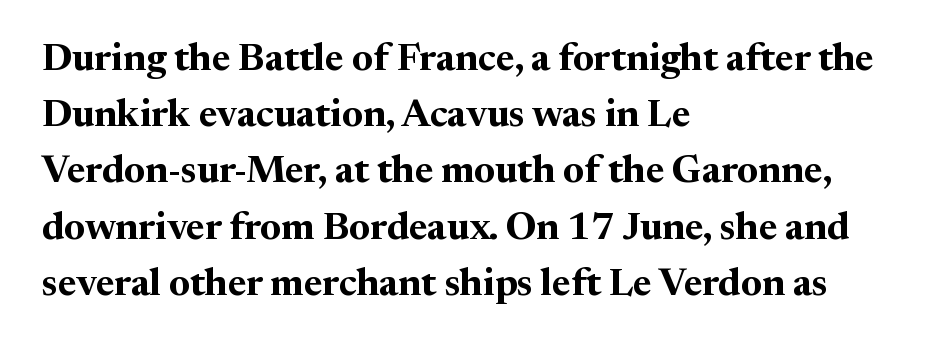
Q: Is the text bold? A: Yes.
Q: Is the text italic (slanted)? A: No, it is upright.
Q: Is the typeface a serif or a sans-serif typeface? A: Serif.
Q: Is the text underlined? A: No.
Q: How is the paragraph aligned? A: Left-aligned.
Q: Is the spacing between letters normal or unusually wide? A: Normal.
Q: Is the spacing between lines tight, normal or loose? A: Normal.
Q: Width (condensed, normal, or wide)? A: Normal.
Q: Stroke contrast? A: Medium.
Q: x-height? A: Medium.
Q: Monospaced? A: No.
